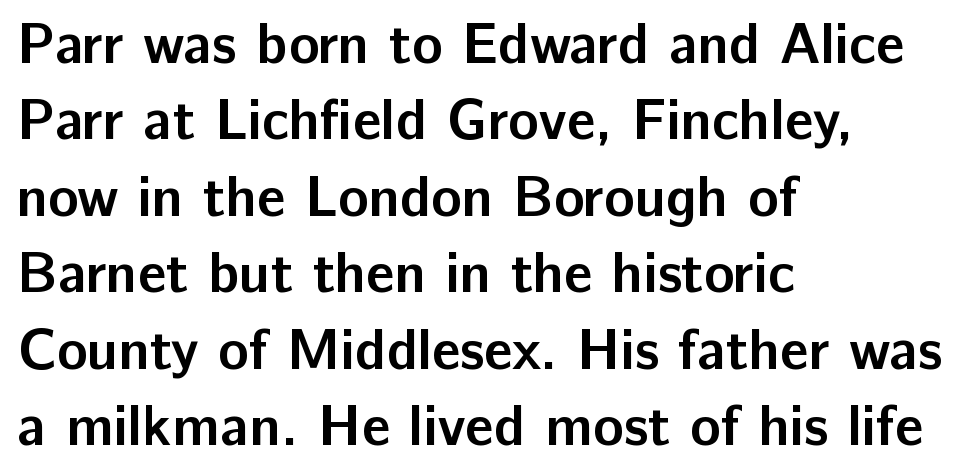
Between one letter and the next there's only the usual sliver of space. Serifs: no, the terminals of the letterforms are clean. Any mark beneath the type? The region is blank. Pretty heavy lettering here — definitely bold. Notice how descenders clear the ascenders below comfortably — that's standard leading.
